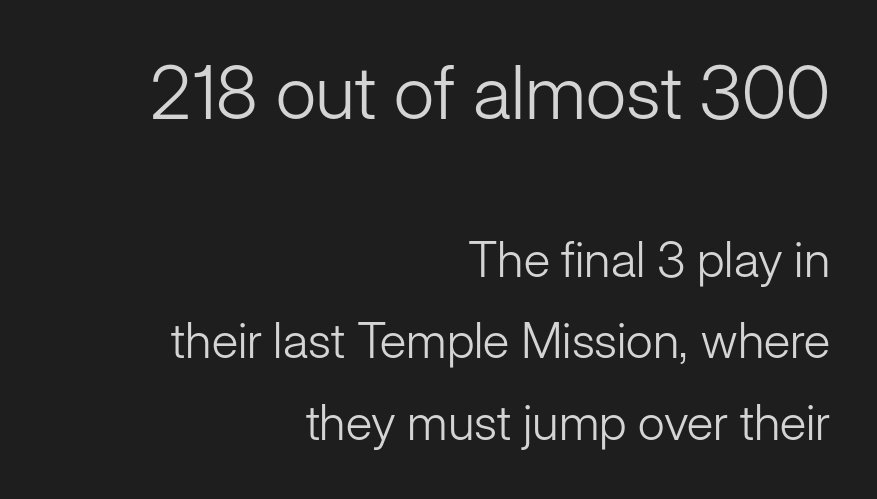
Leading matches the norm, producing a regular column. The horizontal fit of the characters is conventional and even. This is not heavy type; no bold has been used. The glyphs in this specimen are sans serif. Glance below the letters and you will spot only blank space.
